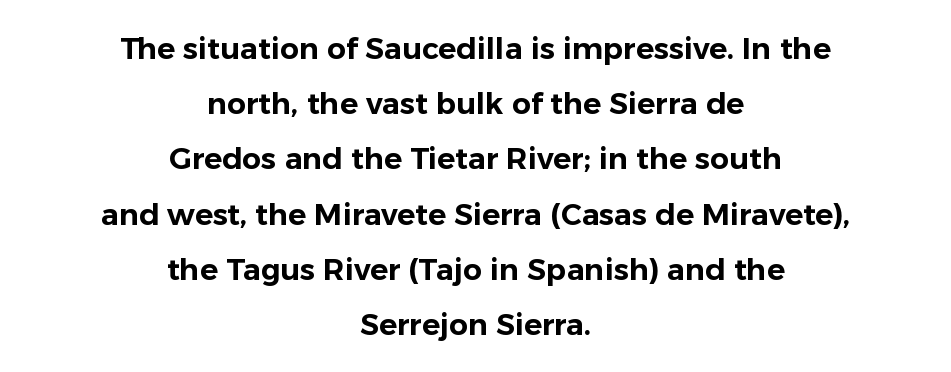
Q: Is the text italic (slanted)? A: No, it is upright.
Q: Is the typeface a serif or a sans-serif typeface? A: Sans-serif.
Q: Is the text underlined? A: No.
Q: How is the paragraph aligned? A: Centered.
Q: Is the spacing between letters normal or unusually wide? A: Normal.
Q: Width (condensed, normal, or wide)? A: Normal.
Q: Stroke contrast? A: Low.
Q: x-height? A: Medium.
Q: Monospaced? A: No.
